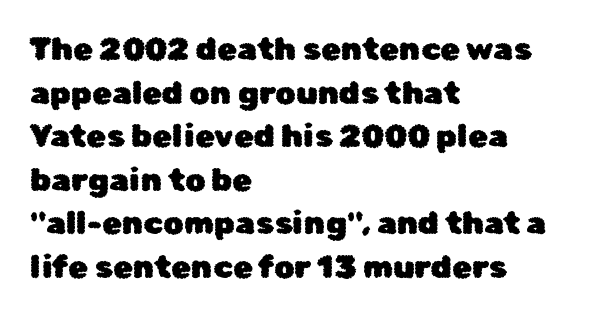
Q: Is the text italic (slanted)? A: No, it is upright.
Q: Is the typeface a serif or a sans-serif typeface? A: Sans-serif.
Q: Is the text underlined? A: No.
Q: How is the paragraph aligned? A: Left-aligned.
Q: Is the spacing between letters normal or unusually wide? A: Normal.
Q: Is the spacing between lines tight, normal or loose? A: Normal.
Q: Width (condensed, normal, or wide)? A: Normal.
Q: Stroke contrast? A: Low.
Q: x-height? A: Medium.
Q: Monospaced? A: No.
